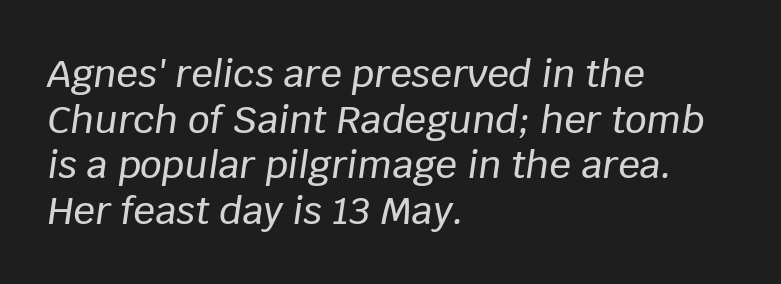
Q: Is the text italic (slanted)? A: Yes, it leans right by about 8 degrees.
Q: Is the text underlined? A: No.
Q: How is the paragraph aligned? A: Left-aligned.
Q: Is the spacing between letters normal or unusually wide? A: Normal.
Q: Width (condensed, normal, or wide)? A: Normal.
Q: Stroke contrast? A: Low.
Q: x-height? A: Large.
Q: Monospaced? A: No.
